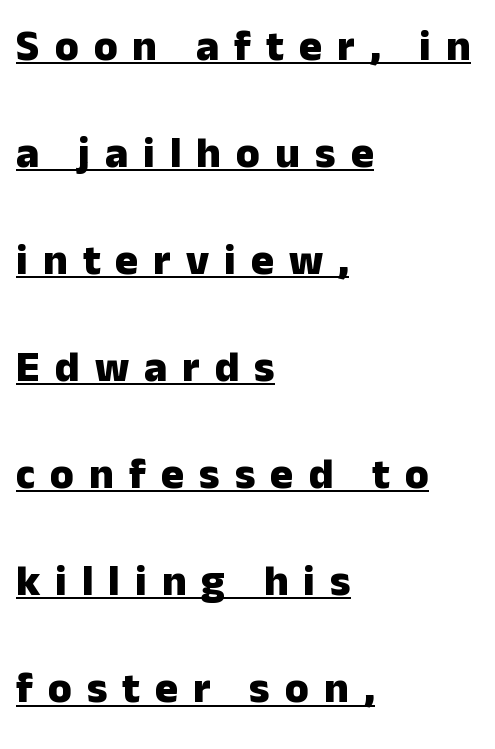
Designer's note — italics off, roman on. Letter spacing: wide. Horizontal bands of white between lines are thick stripes. In terms of weight, the rendering is a true, heavy bold. You can see a thin bar hugging the bottom of the glyphs. Letterform terminals end flat and unadorned throughout the passage.
